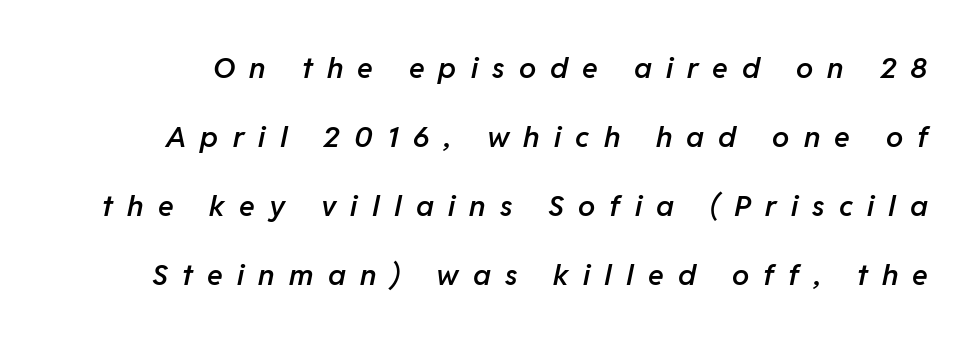
Each letter keeps its own natural width here, so spacing adapts to shape. A bit beefed up — I'd call it semibold rather than bold. Posture: slanted. Between one letter and the next there's a generous, obvious gap.
